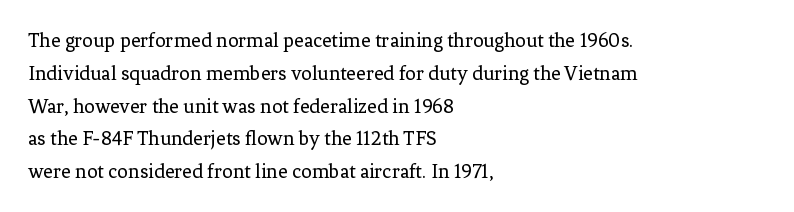
{"italic": "no", "bold": "no", "underline": "no", "align": "left", "line_spacing": "normal", "line_spacing_ratio": 1.56, "letter_spacing": "normal", "letter_spacing_em": 0.0, "glyph_px": 21}
